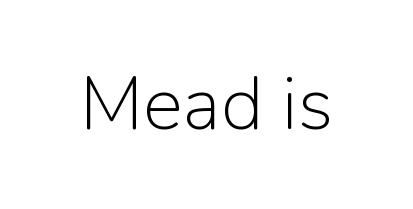
The image shows 75 px light sans-serif type, upright; set normal letter spacing, not underlined; low stroke contrast and a medium x-height.
